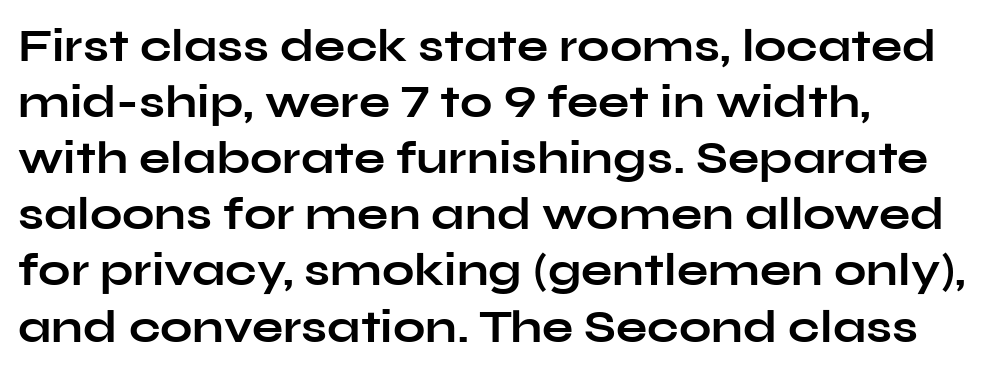
The image shows 46 px bold, wide sans-serif type, upright; set left-aligned, line spacing 1.22x, normal letter spacing, not underlined; low stroke contrast and a medium x-height.
